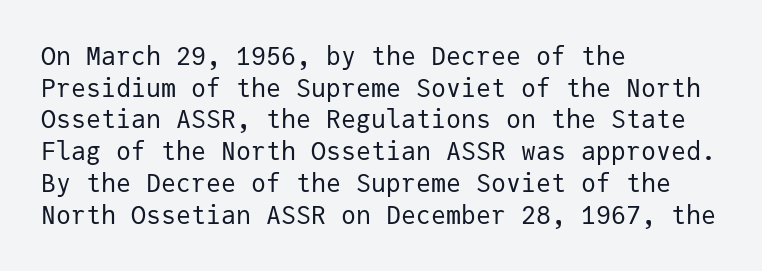
{"italic": "no", "bold": "no", "underline": "no", "align": "left", "line_spacing": "normal", "line_spacing_ratio": 1.27, "letter_spacing": "normal", "letter_spacing_em": 0.0, "glyph_px": 25}
